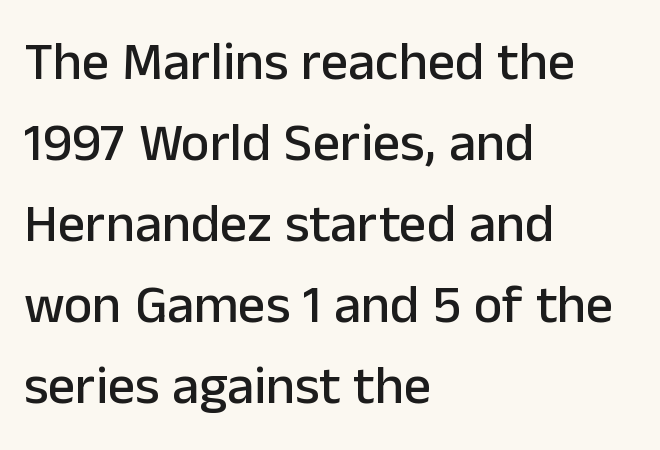
Notice how the stems are strictly vertical — no italics here. The face used here is a sans, in the tradition of grotesques and geometrics. This sample is left-justified, so line endings fall wherever the words run out. The face used here is proportionally spaced, like ordinary book or web type. The passage shown stacks its lines at a standard gap. Descender tails drop into unmarked territory.
